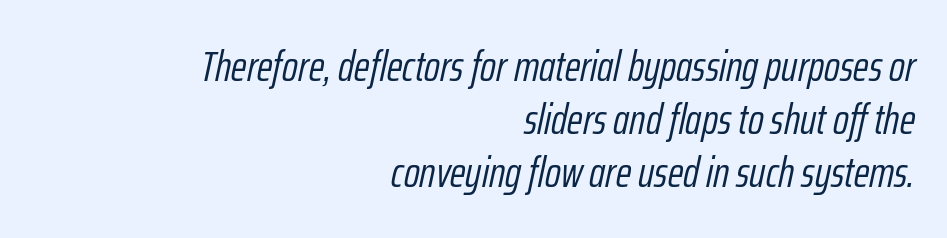
Q: Is the text bold? A: No.
Q: Is the text italic (slanted)? A: Yes, it leans right by about 12 degrees.
Q: Is the text underlined? A: No.
Q: How is the paragraph aligned? A: Right-aligned.
Q: Is the spacing between letters normal or unusually wide? A: Normal.
Q: Width (condensed, normal, or wide)? A: Condensed.
Q: Stroke contrast? A: Low.
Q: x-height? A: Medium.
Q: Monospaced? A: No.
